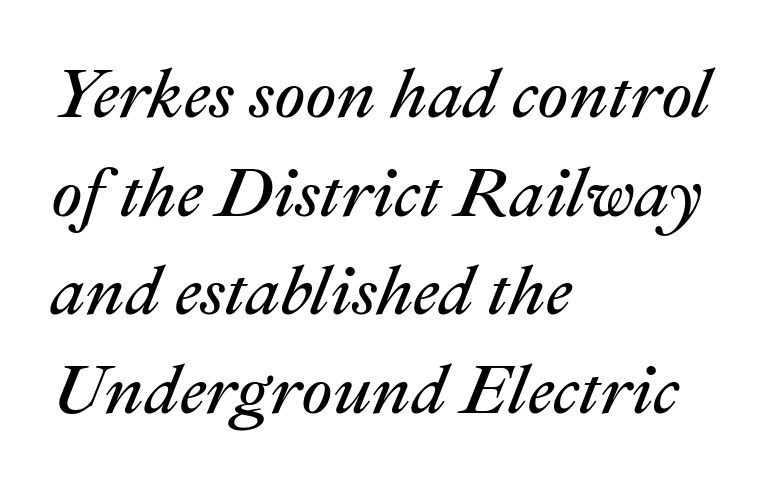
The typography opts for an oblique posture over an upright one. Descenders hang freely into open space. Do the characters align in a grid? No, the font is proportional. If you drew a ruler down the left edge, every line would touch it. Is the letter spacing exaggerated? No — it looks like the ordinary default. The line-height multiplier appears to be the usual default.
